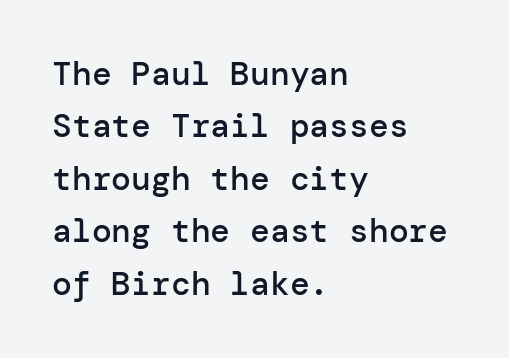
The image shows 33 px semibold sans-serif type, upright; set left-aligned, normal line spacing (1.59x), normal letter spacing, not underlined; low stroke contrast and a medium x-height.
